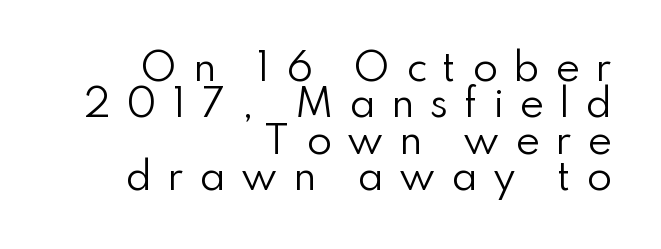
Q: Is the text bold? A: No.
Q: Is the text italic (slanted)? A: No, it is upright.
Q: Is the typeface a serif or a sans-serif typeface? A: Sans-serif.
Q: Is the text underlined? A: No.
Q: How is the paragraph aligned? A: Right-aligned.
Q: Is the spacing between letters normal or unusually wide? A: Unusually wide.
Q: Is the spacing between lines tight, normal or loose? A: Tight.
Q: Width (condensed, normal, or wide)? A: Normal.
Q: Stroke contrast? A: Low.
Q: x-height? A: Small.
Q: Monospaced? A: No.
